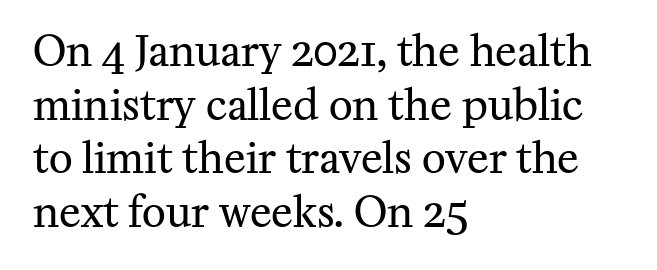
{"serif": "yes", "italic": "no", "bold": "no", "weight": "regular", "width": "normal", "stroke_contrast": "medium", "x_height": "medium", "monospaced": "no", "underline": "no", "align": "left", "line_spacing": "normal", "line_spacing_ratio": 1.31, "letter_spacing": "normal", "letter_spacing_em": 0.0, "glyph_px": 41}
